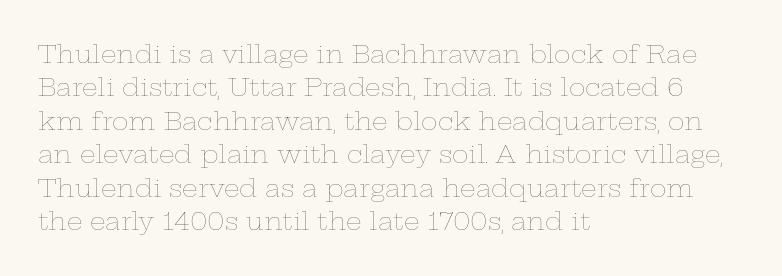
Q: Is the text bold? A: No.
Q: Is the text italic (slanted)? A: No, it is upright.
Q: Is the text underlined? A: No.
Q: How is the paragraph aligned? A: Left-aligned.
Q: Is the spacing between letters normal or unusually wide? A: Normal.
Q: Is the spacing between lines tight, normal or loose? A: Normal.
